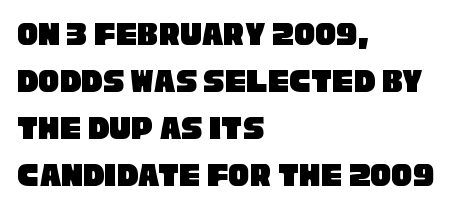
Q: Is the typeface a serif or a sans-serif typeface? A: Sans-serif.
Q: Is the text underlined? A: No.
Q: How is the paragraph aligned? A: Left-aligned.
Q: Is the spacing between letters normal or unusually wide? A: Normal.
Q: Is the spacing between lines tight, normal or loose? A: Normal.
Q: Width (condensed, normal, or wide)? A: Condensed.
Q: Stroke contrast? A: Low.
Q: x-height? A: Large.
Q: Monospaced? A: No.
